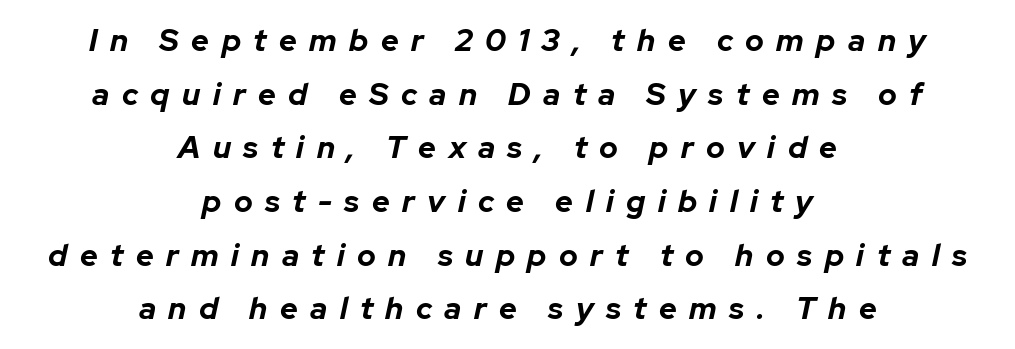
The image shows 31 px bold type, italic (leaning right); set centered, line spacing 1.73x, unusually wide letter spacing (+0.4 em), not underlined; low stroke contrast and a medium x-height.
